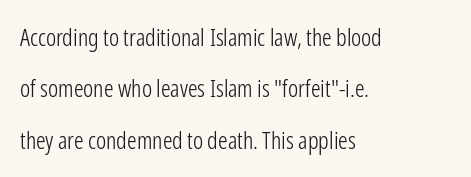
Q: Is the text bold? A: No.
Q: Is the text italic (slanted)? A: No, it is upright.
Q: Is the text underlined? A: No.
Q: How is the paragraph aligned? A: Left-aligned.
Q: Is the spacing between letters normal or unusually wide? A: Normal.
Q: Is the spacing between lines tight, normal or loose? A: Loose.
